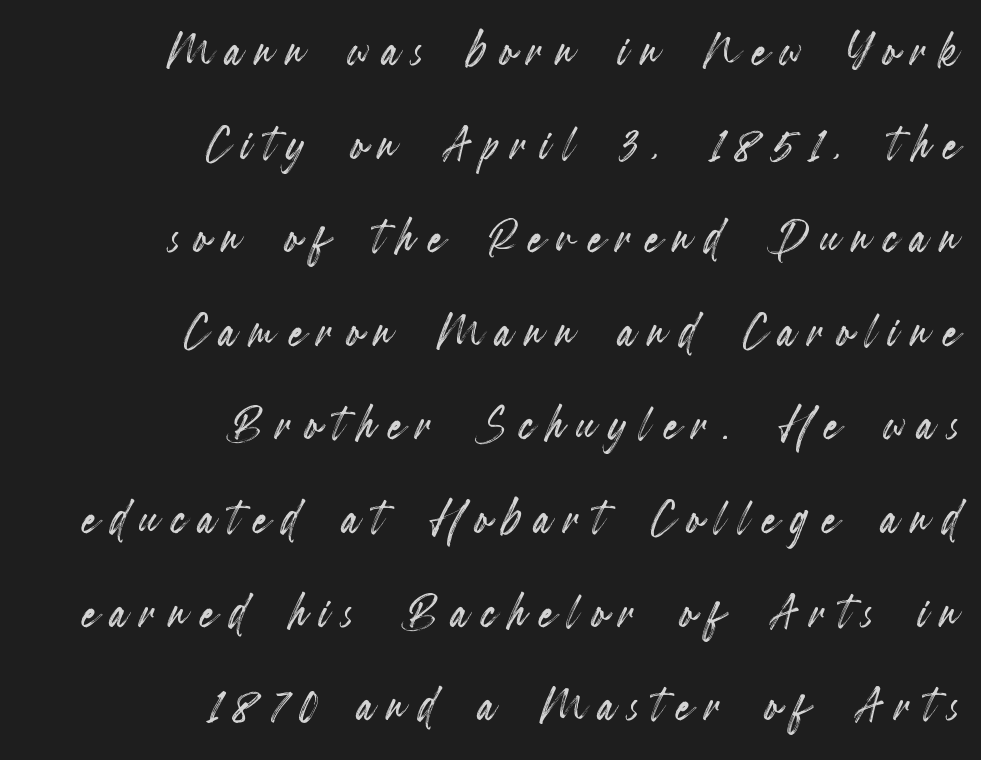
{"width": "condensed", "x_height": "small", "monospaced": "no", "underline": "no", "align": "right", "line_spacing": "normal", "line_spacing_ratio": 1.56, "letter_spacing": "wide", "letter_spacing_em": 0.22, "glyph_px": 60}
